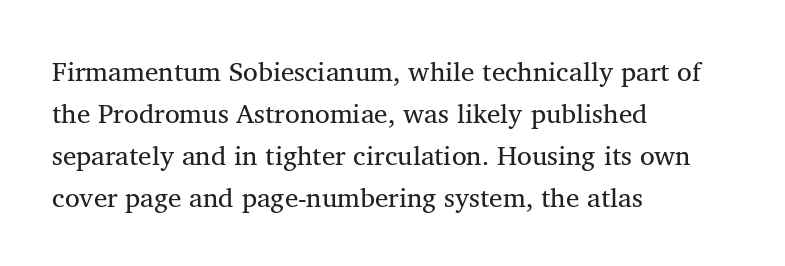
{"underline": "no", "align": "left", "line_spacing": "normal", "line_spacing_ratio": 1.55, "letter_spacing": "normal", "letter_spacing_em": 0.0, "glyph_px": 27}
